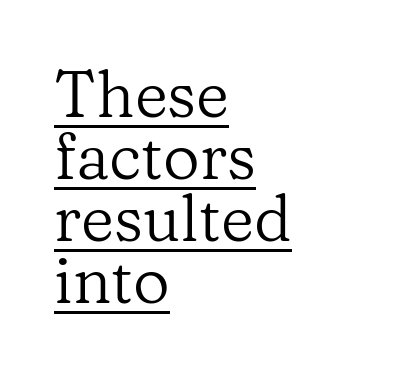
The image shows 64 px regular-weight serif type, upright; set left-aligned, tight line spacing (0.97x), normal letter spacing, underlined; low stroke contrast and a medium x-height.
